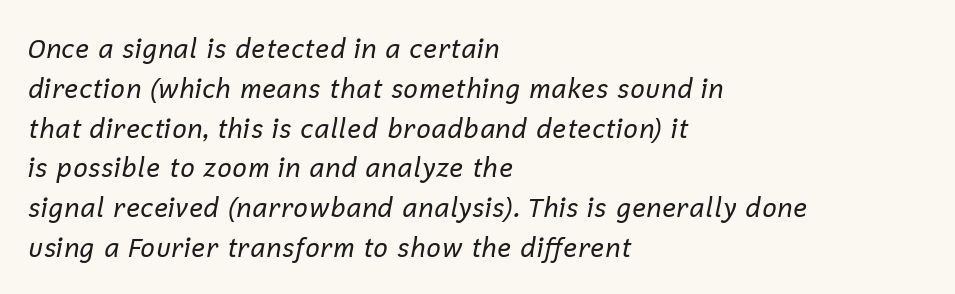
Left-aligned paragraph, ragged on the right. The rendering keeps characters at their native spacing. The font's italic variant was chosen for this text. The block of text has a typical density, with ordinary space between rows.
